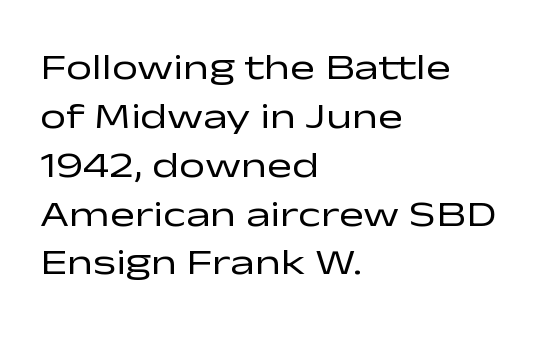
Successive baselines arrive at the customary interval. The lettering holds an erect, upright posture throughout. The rendering shows plain stroke endings on the letterforms — a sans-serif design. Layout note: lines flush left.
